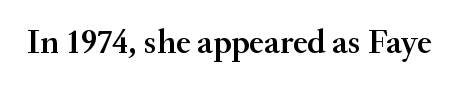
The image shows 34 px semibold serif type, upright; set normal letter spacing, not underlined; medium stroke contrast and a small x-height.
